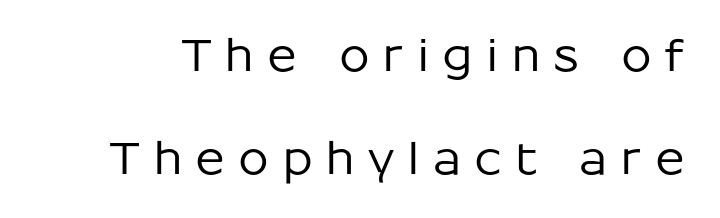
The image shows 44 px sans-serif type, upright; set loose line spacing (2.33x), unusually wide letter spacing (+0.29 em), not underlined; low stroke contrast and a medium x-height.
